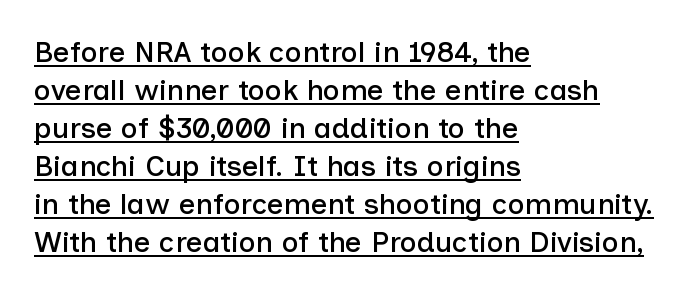
Leftover space on each line is placed entirely after the last word. Style check: upright. The lettering is marked with a stroke running underneath it. A typesetter would call this zero additional tracking. Regarding leading, the lines here are spaced in the standard way.
